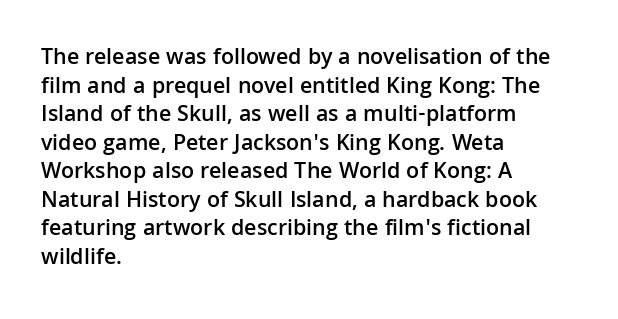
{"italic": "no", "bold": "semi", "underline": "no", "align": "left", "line_spacing_ratio": 1.24, "letter_spacing": "normal", "letter_spacing_em": 0.0, "glyph_px": 23}
